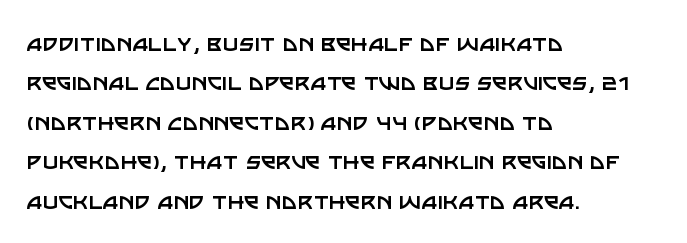
The image shows 27 px text type, upright; set left-aligned, normal line spacing (1.46x), normal letter spacing, not underlined.
